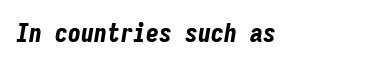
Q: Is the text bold? A: Yes.
Q: Is the text italic (slanted)? A: Yes, it leans right by about 9 degrees.
Q: Is the text underlined? A: No.
Q: Is the spacing between letters normal or unusually wide? A: Normal.
